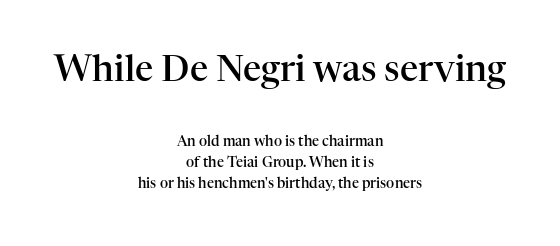
The image shows 36 px semibold serif type, upright; set centered, normal line spacing (1.49x), normal letter spacing, not underlined; the first (top) block is 2.57x larger; high stroke contrast and a medium x-height.
